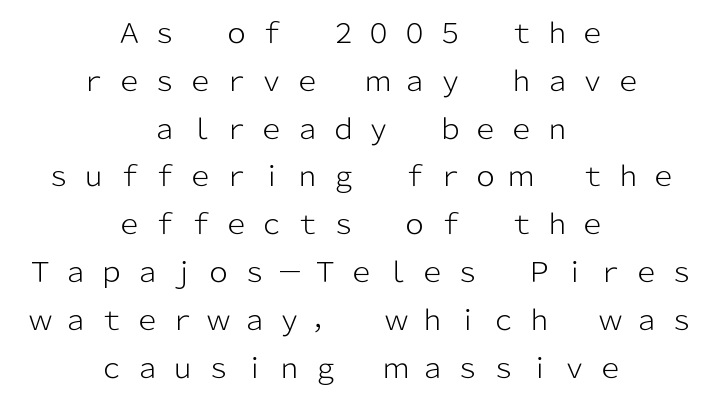
The tracking jumps out immediately: characters are airy and widely separated. Stems here are at most as thick as an everyday book face. Honestly, there is no underline to notice here at all. The letters stand upright; this is a roman face. Which margin do the lines hug? Neither — every line sits in the middle.
